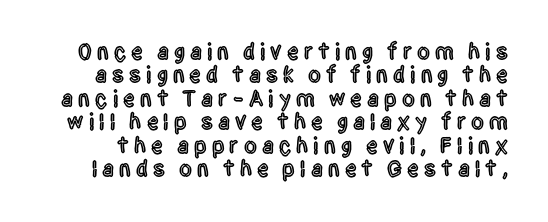
{"italic": "no", "underline": "no", "line_spacing": "tight", "line_spacing_ratio": 1.02, "letter_spacing": "wide", "letter_spacing_em": 0.22, "glyph_px": 23}
